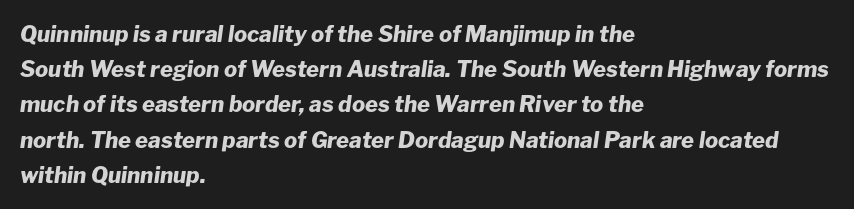
Q: Is the text bold? A: Yes.
Q: Is the text italic (slanted)? A: Yes, it leans right by about 8 degrees.
Q: Is the text underlined? A: No.
Q: How is the paragraph aligned? A: Left-aligned.
Q: Is the spacing between letters normal or unusually wide? A: Normal.
Q: Is the spacing between lines tight, normal or loose? A: Normal.
